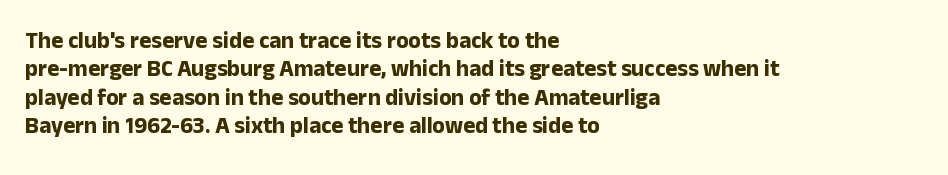
{"italic": "no", "bold": "yes", "underline": "no", "align": "left", "line_spacing_ratio": 1.23, "letter_spacing": "normal", "letter_spacing_em": 0.0, "glyph_px": 23}
